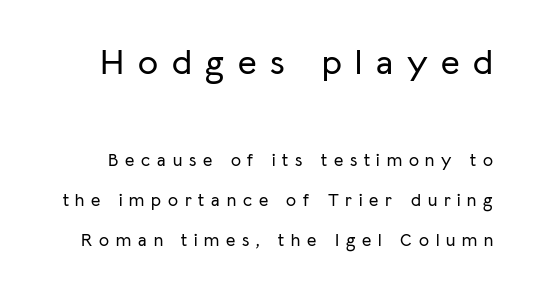
Q: Is the text italic (slanted)? A: No, it is upright.
Q: Is the typeface a serif or a sans-serif typeface? A: Sans-serif.
Q: Is the text underlined? A: No.
Q: Is the spacing between letters normal or unusually wide? A: Unusually wide.
Q: Is the spacing between lines tight, normal or loose? A: Loose.
Q: Which block of text is set in a larger size, the first (top) or the second (bottom)? A: The first (top) one.
Q: Width (condensed, normal, or wide)? A: Normal.
Q: Stroke contrast? A: Low.
Q: x-height? A: Medium.
Q: Monospaced? A: No.
